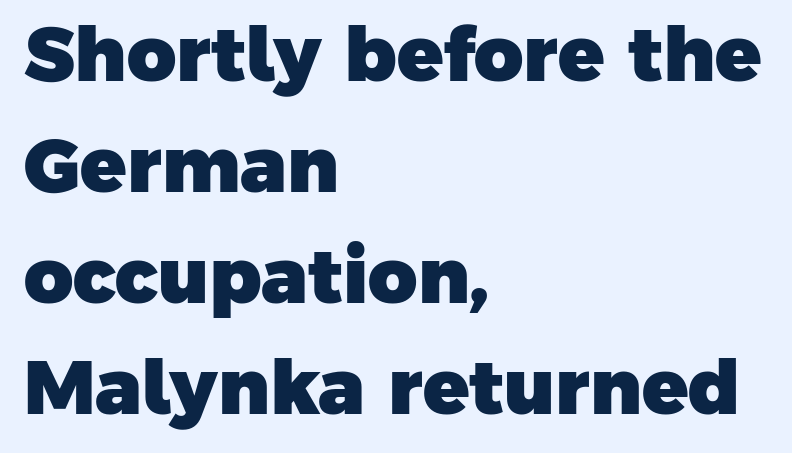
Q: Is the text bold? A: Yes.
Q: Is the typeface a serif or a sans-serif typeface? A: Sans-serif.
Q: Is the text underlined? A: No.
Q: How is the paragraph aligned? A: Left-aligned.
Q: Is the spacing between letters normal or unusually wide? A: Normal.
Q: Is the spacing between lines tight, normal or loose? A: Normal.
Q: Width (condensed, normal, or wide)? A: Normal.
Q: Stroke contrast? A: Low.
Q: x-height? A: Medium.
Q: Monospaced? A: No.
